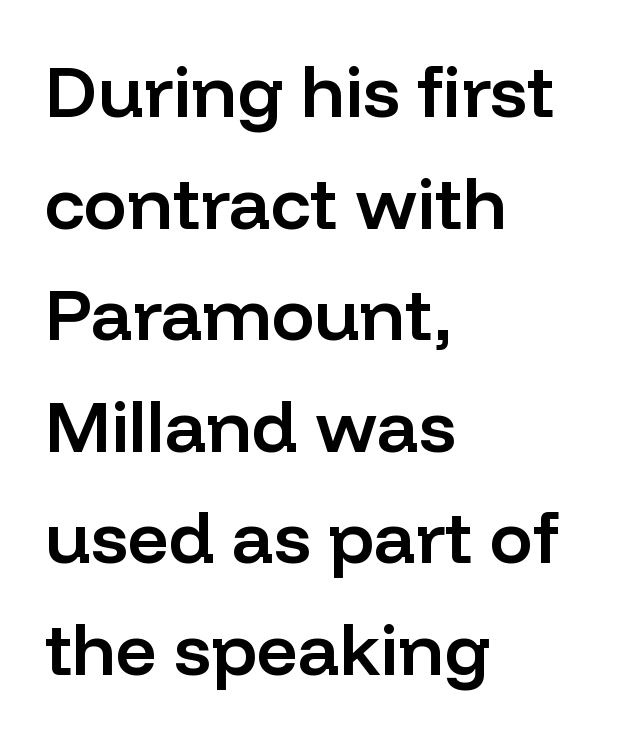
Q: Is the text bold? A: Semi-bold.
Q: Is the text italic (slanted)? A: No, it is upright.
Q: Is the typeface a serif or a sans-serif typeface? A: Sans-serif.
Q: Is the text underlined? A: No.
Q: How is the paragraph aligned? A: Left-aligned.
Q: Is the spacing between letters normal or unusually wide? A: Normal.
Q: Is the spacing between lines tight, normal or loose? A: Normal.
Q: Width (condensed, normal, or wide)? A: Normal.
Q: Stroke contrast? A: Low.
Q: x-height? A: Medium.
Q: Monospaced? A: No.
